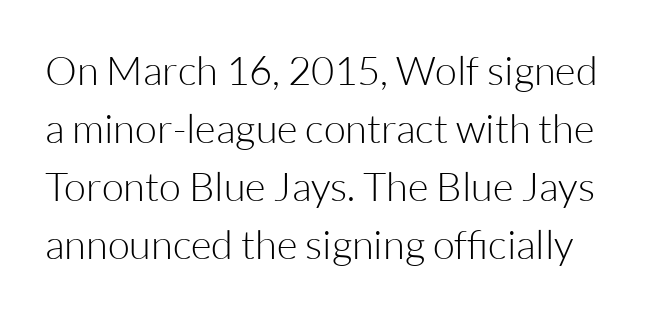
Q: Is the text bold? A: No.
Q: Is the text italic (slanted)? A: No, it is upright.
Q: Is the typeface a serif or a sans-serif typeface? A: Sans-serif.
Q: Is the text underlined? A: No.
Q: Is the spacing between letters normal or unusually wide? A: Normal.
Q: Is the spacing between lines tight, normal or loose? A: Normal.
Q: Width (condensed, normal, or wide)? A: Normal.
Q: Stroke contrast? A: Low.
Q: x-height? A: Medium.
Q: Monospaced? A: No.
